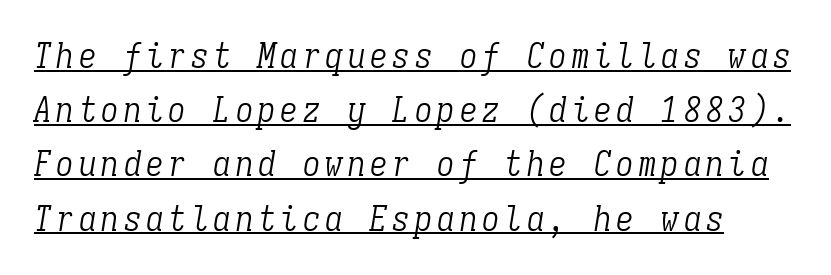
When letters slant like this, we call the style italic. On a weight scale, this lands at 450 or below. The letters march in equal steps, a hallmark of fixed-pitch type. The line-height multiplier appears to be the usual default. What kind of face is this? One with serifs.
